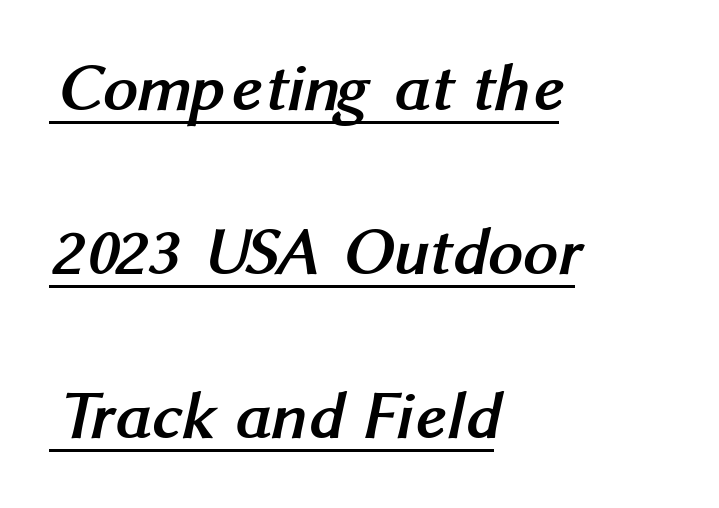
Regarding serifs, this sample does without them. Does the leading feel generous? Absolutely, it's lavish. No extra tracking has been applied to these lines. The letters are bold, with thick, heavy strokes. The compositor pushed each line to the left boundary.
